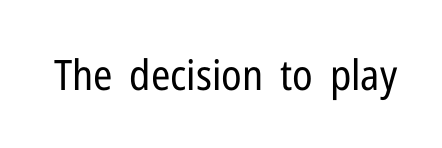
The image shows 42 px regular-weight, condensed sans-serif type, upright; set normal letter spacing, not underlined; low stroke contrast and a medium x-height.
